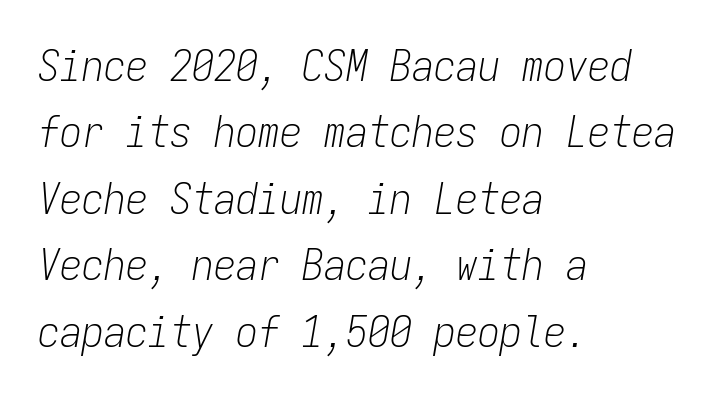
{"italic": "yes", "lean": "right", "slant_degrees": 9, "bold": "no", "weight": "light", "width": "condensed", "stroke_contrast": "low", "x_height": "medium", "monospaced": "yes", "underline": "no", "align": "left", "line_spacing": "normal", "line_spacing_ratio": 1.51, "letter_spacing": "normal", "letter_spacing_em": 0.0, "glyph_px": 44}
